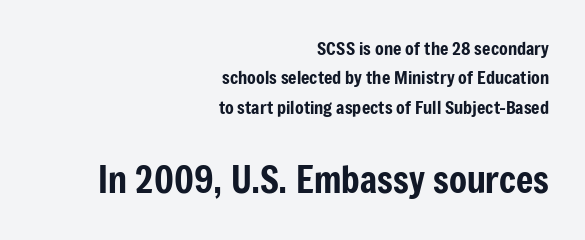
The image shows 37 px condensed sans-serif type, upright; set right-aligned, normal line spacing (1.63x), normal letter spacing, not underlined; the second (bottom) block is 2.06x larger; low stroke contrast and a medium x-height.
